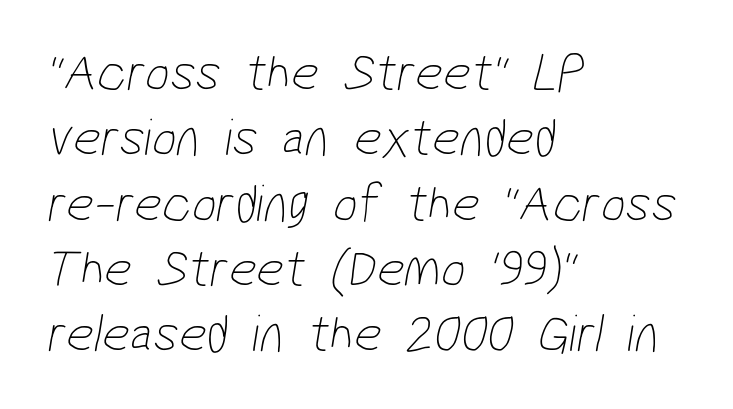
{"serif": "no", "bold": "no", "weight": "thin", "width": "condensed", "stroke_contrast": "low", "x_height": "medium", "monospaced": "no", "underline": "no", "align": "left", "line_spacing_ratio": 1.21, "letter_spacing": "normal", "letter_spacing_em": 0.0, "glyph_px": 54}
